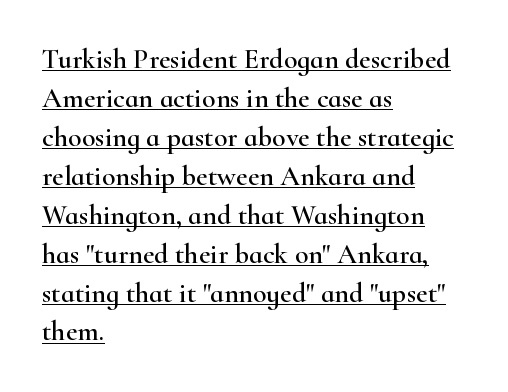
{"serif": "yes", "italic": "no", "width": "wide", "stroke_contrast": "high", "x_height": "small", "monospaced": "no", "underline": "yes", "align": "left", "line_spacing": "normal", "line_spacing_ratio": 1.39, "letter_spacing": "normal", "letter_spacing_em": 0.0, "glyph_px": 28}
